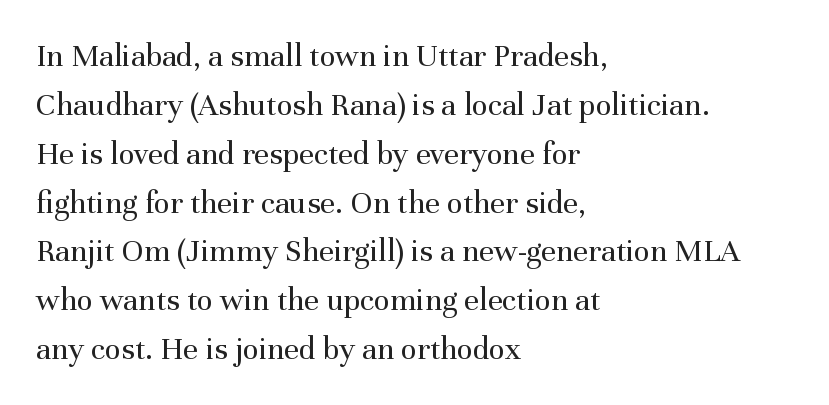
{"serif": "yes", "italic": "no", "bold": "no", "weight": "regular", "width": "normal", "stroke_contrast": "medium", "x_height": "medium", "monospaced": "no", "underline": "no", "align": "left", "line_spacing": "normal", "line_spacing_ratio": 1.48, "letter_spacing": "normal", "letter_spacing_em": 0.0, "glyph_px": 33}
